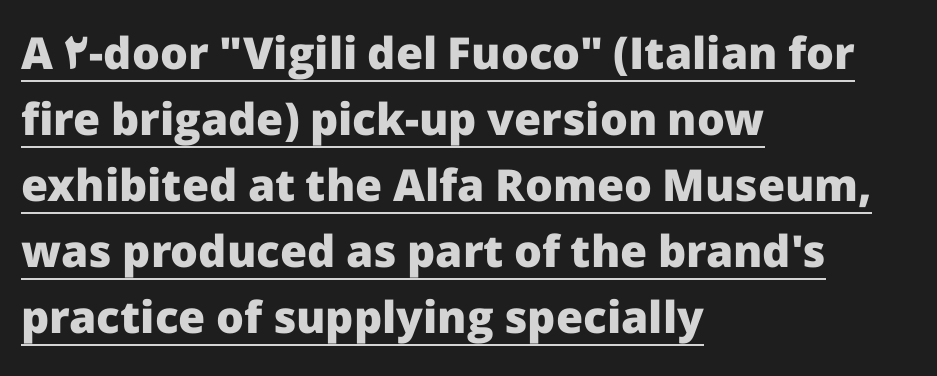
The letters stand upright; this is a roman face. Is the block centered? No — it sits flush against the left margin. I'd call this a sans setting — the letters go barefoot. Nobody touched the tracking dial on this one.
